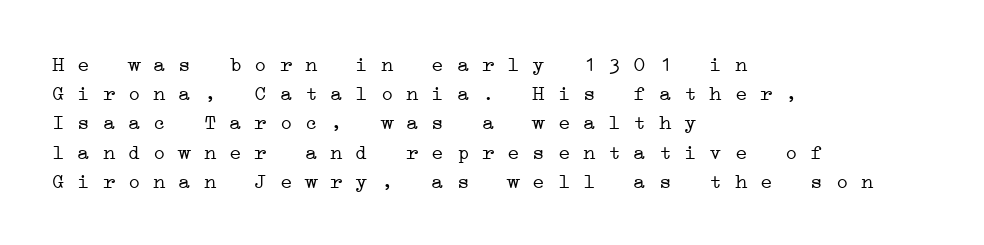
The image shows 21 px text type; set left-aligned, normal line spacing (1.39x), normal letter spacing, not underlined.
